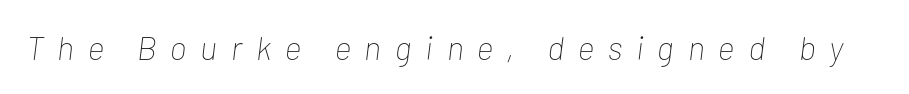
{"italic": "yes", "lean": "right", "slant_degrees": 7, "bold": "no", "weight": "thin", "width": "condensed", "stroke_contrast": "low", "x_height": "medium", "monospaced": "no", "underline": "no", "letter_spacing": "wide", "letter_spacing_em": 0.42, "glyph_px": 33}
